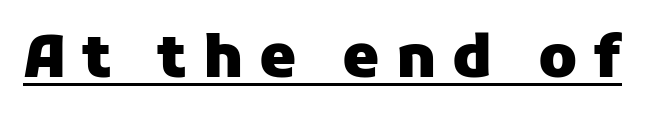
The image shows 59 px heavy sans-serif type, upright; set unusually wide letter spacing (+0.27 em), underlined; low stroke contrast and a medium x-height.
